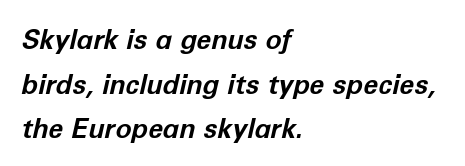
{"italic": "yes", "lean": "right", "slant_degrees": 12, "bold": "yes", "underline": "no", "align": "left", "line_spacing": "normal", "line_spacing_ratio": 1.65, "letter_spacing": "normal", "letter_spacing_em": 0.0, "glyph_px": 27}
